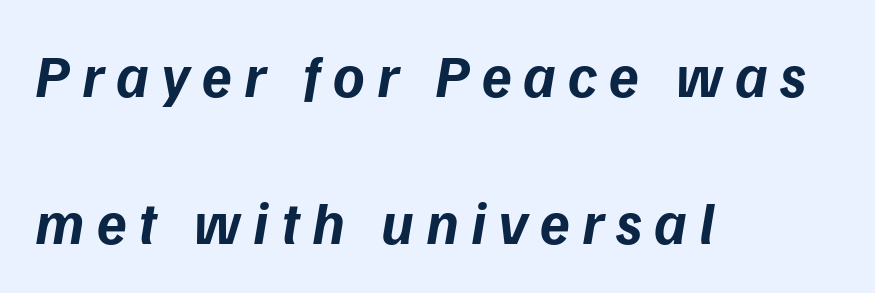
The image shows 60 px bold type, italic (leaning right); set left-aligned, loose line spacing (2.45x), unusually wide letter spacing (+0.2 em), not underlined; low stroke contrast and a medium x-height.
